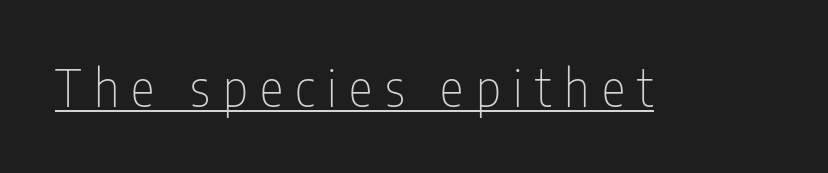
Varying glyph widths throughout — classic text-font behaviour. Letters have the restrained weight of plain body copy at most. Honestly, the underline is the first thing you notice here. Is this a sans? Yes — the strokes have no serifs. Words appear elongated and porous because spacing is wide. The lettering holds an erect, upright posture throughout.
